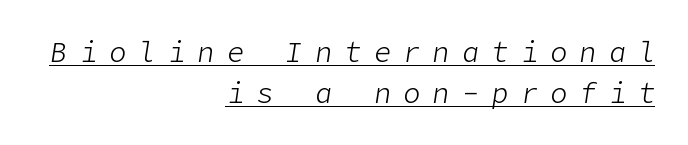
The image shows 28 px light type, italic (leaning right); set right-aligned, normal line spacing (1.45x), unusually wide letter spacing (+0.45 em), underlined; low stroke contrast and a medium x-height.
